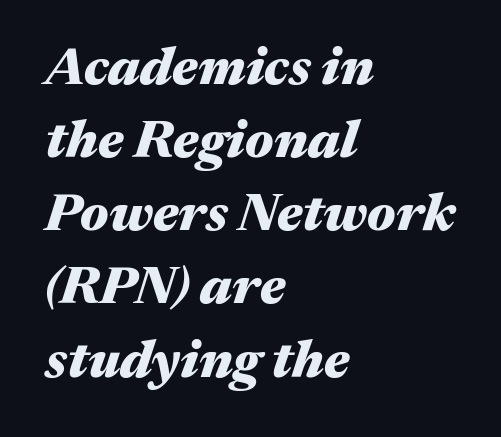
Q: Is the text bold? A: Yes.
Q: Is the text italic (slanted)? A: Yes, it leans right by about 17 degrees.
Q: Is the text underlined? A: No.
Q: How is the paragraph aligned? A: Left-aligned.
Q: Is the spacing between letters normal or unusually wide? A: Normal.
Q: Is the spacing between lines tight, normal or loose? A: Normal.
Q: Width (condensed, normal, or wide)? A: Wide.
Q: Stroke contrast? A: Medium.
Q: x-height? A: Medium.
Q: Monospaced? A: No.
